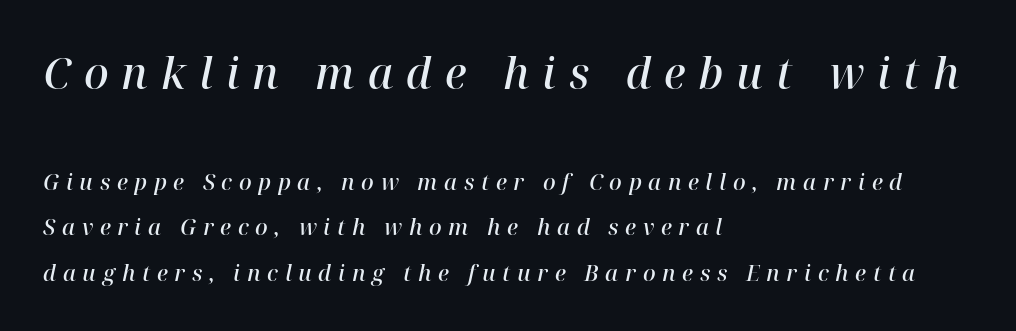
{"serif": "yes", "italic": "yes", "lean": "right", "slant_degrees": 12, "bold": "semi", "weight": "semibold", "width": "normal", "stroke_contrast": "high", "x_height": "medium", "monospaced": "no", "underline": "no", "align": "left", "line_spacing": "loose", "line_spacing_ratio": 2.06, "letter_spacing": "wide", "letter_spacing_em": 0.3, "larger_block": "first", "size_ratio": 1.95, "glyph_px": 43}
